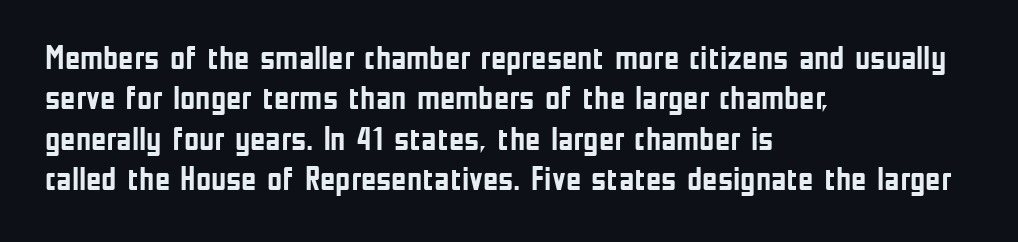
The image shows 33 px semibold, condensed sans-serif type, upright; set left-aligned, line spacing 1.22x, normal letter spacing, not underlined; low stroke contrast and a medium x-height.
